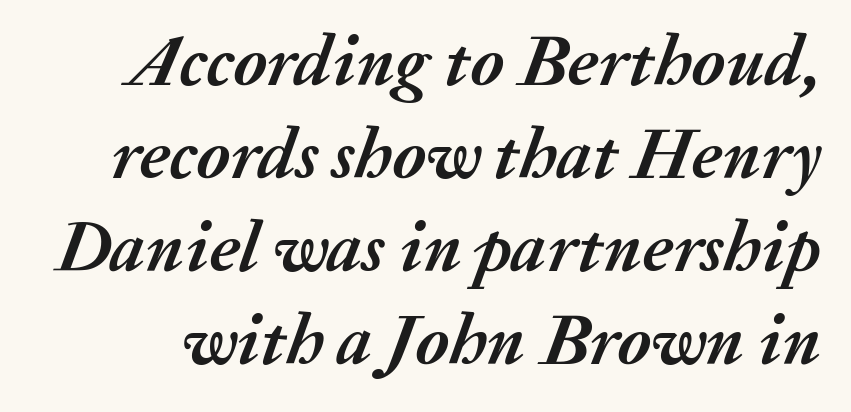
Q: Is the text bold? A: Yes.
Q: Is the text italic (slanted)? A: Yes, it leans right by about 20 degrees.
Q: Is the text underlined? A: No.
Q: Is the spacing between letters normal or unusually wide? A: Normal.
Q: Is the spacing between lines tight, normal or loose? A: Normal.
Q: Width (condensed, normal, or wide)? A: Normal.
Q: Stroke contrast? A: Medium.
Q: x-height? A: Medium.
Q: Monospaced? A: No.
